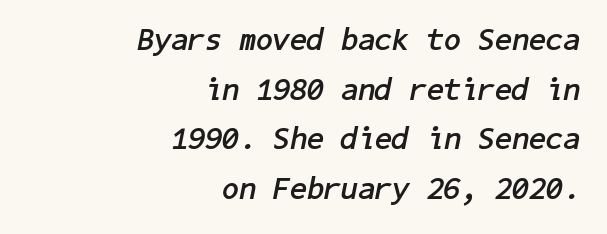
{"italic": "yes", "lean": "right", "slant_degrees": 11, "bold": "yes", "weight": "semibold", "width": "normal", "stroke_contrast": "low", "x_height": "medium", "underline": "no", "align": "right", "line_spacing": "normal", "line_spacing_ratio": 1.6, "letter_spacing": "normal", "letter_spacing_em": 0.0, "glyph_px": 31}
